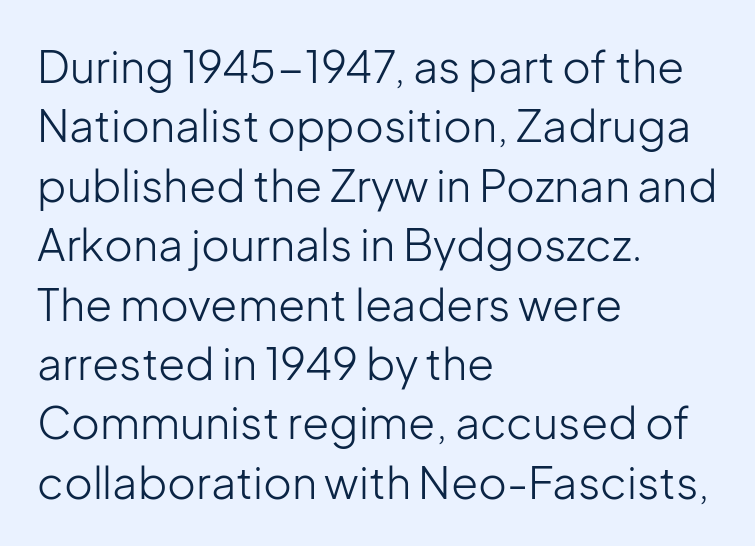
{"serif": "no", "italic": "no", "bold": "no", "weight": "light", "width": "normal", "stroke_contrast": "low", "x_height": "medium", "monospaced": "no", "underline": "no", "align": "left", "line_spacing": "normal", "line_spacing_ratio": 1.35, "letter_spacing": "normal", "letter_spacing_em": 0.0, "glyph_px": 44}
